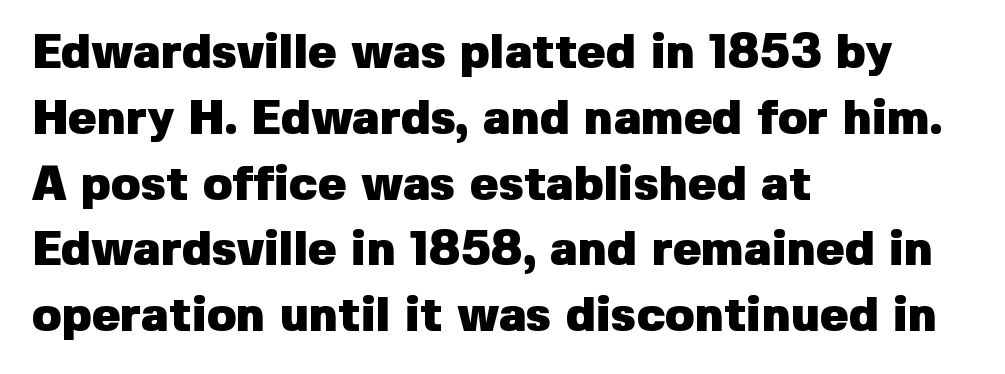
Each word holds together tightly as a unit, with standard inter-letter gaps. These lines are composed in type without serifs. All the whitespace from short lines collects on the right. Compared with typical paragraphs, the rows here are spaced about the same. Each letter keeps its own natural width here, so spacing adapts to shape. The face used here has the dense, thick strokes of a bold.
